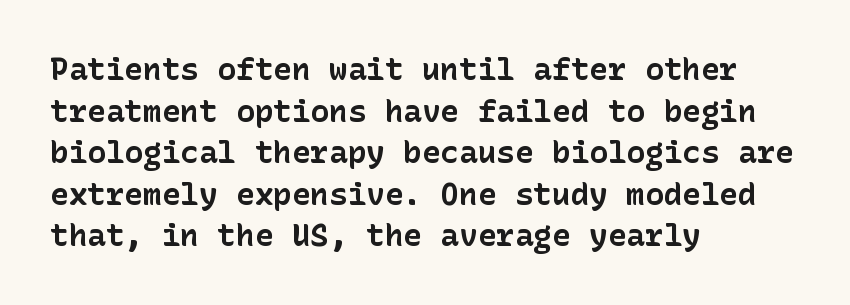
Posture: vertical. In terms of letterform style, serifs are entirely absent. All the whitespace from short lines collects on the right. Is there much room between lines? A standard amount, neither cramped nor airy.
